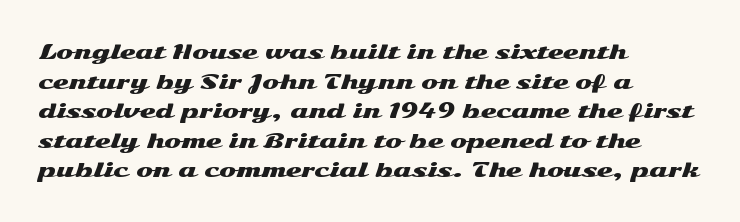
The words here are not underlined. Compared with typical paragraphs, the rows here are spaced about the same. Leftover space on each line is placed entirely after the last word. Students, note that the glyphs here touch the page at normal intervals.
